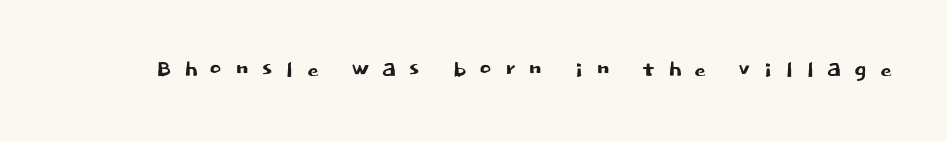
Q: Is the text italic (slanted)? A: No, it is upright.
Q: Is the typeface a serif or a sans-serif typeface? A: Sans-serif.
Q: Is the text underlined? A: No.
Q: Is the spacing between letters normal or unusually wide? A: Unusually wide.
Q: Width (condensed, normal, or wide)? A: Normal.
Q: Stroke contrast? A: Low.
Q: x-height? A: Large.
Q: Monospaced? A: No.
